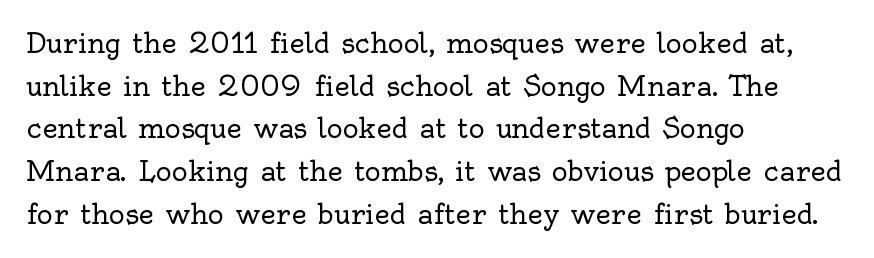
The image shows 27 px text type, upright; set left-aligned, normal line spacing (1.58x), normal letter spacing, not underlined.
